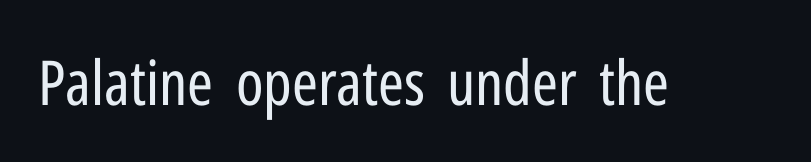
{"serif": "no", "italic": "no", "bold": "no", "weight": "regular", "width": "condensed", "stroke_contrast": "low", "x_height": "medium", "monospaced": "no", "underline": "no", "letter_spacing": "normal", "letter_spacing_em": 0.0, "glyph_px": 62}
